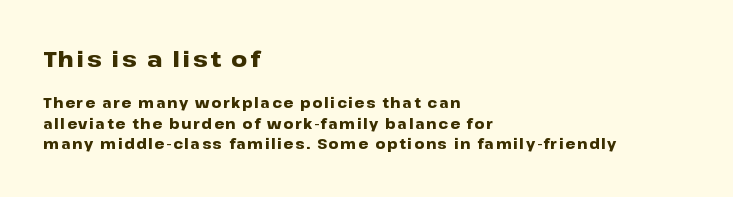
The image shows 22 px bold type, upright; set left-aligned, normal line spacing (1.47x), not underlined; the first (top) block is 1.57x larger.
